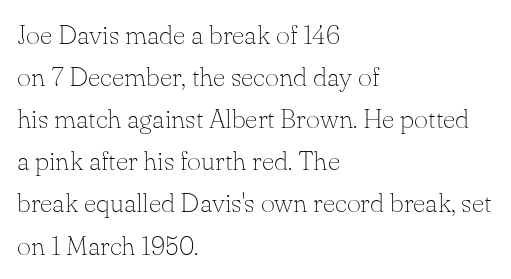
{"italic": "no", "bold": "no", "underline": "no", "align": "left", "line_spacing": "normal", "line_spacing_ratio": 1.56, "letter_spacing": "normal", "letter_spacing_em": 0.0, "glyph_px": 27}
